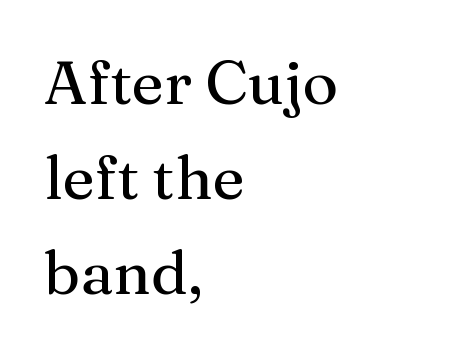
Teacher's note: observe the even left margin — that is flush-left alignment. Caption: standard tracking, unaltered. The passage shown is typed in a proportional face where columns would drift. Unlike italic type, these characters show no tilt at all.
